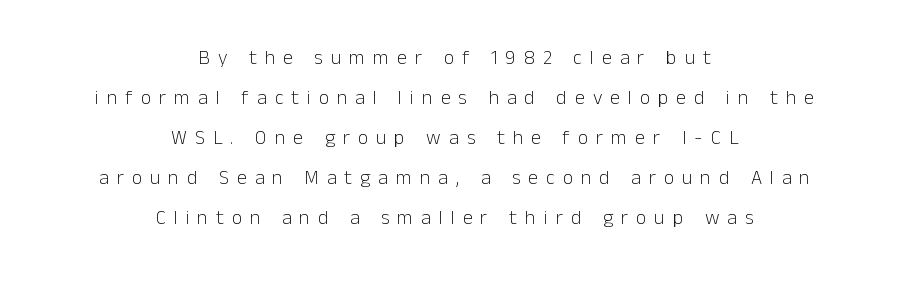
The image shows 20 px text type, upright; set centered, loose line spacing (2.0x), unusually wide letter spacing (+0.4 em), not underlined.
